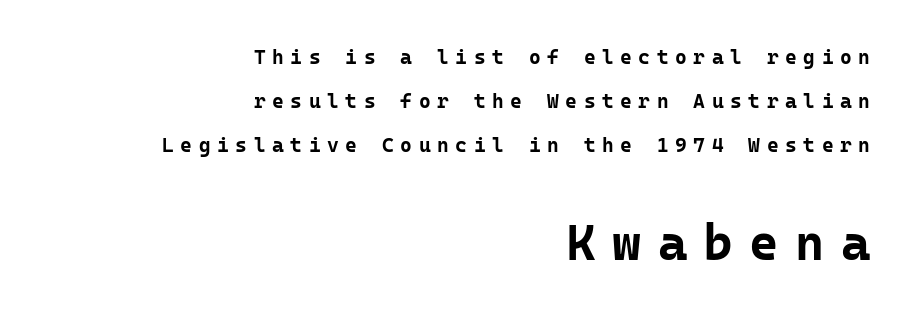
The image shows 50 px bold sans-serif type, upright, monospaced; set right-aligned, loose line spacing (2.21x), unusually wide letter spacing (+0.33 em), not underlined; the second (bottom) block is 2.5x larger; low stroke contrast and a medium x-height.
